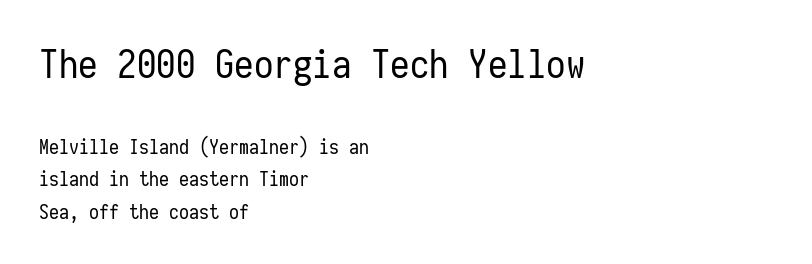
Q: Is the text bold? A: No.
Q: Is the text italic (slanted)? A: No, it is upright.
Q: Is the typeface a serif or a sans-serif typeface? A: Sans-serif.
Q: Is the text underlined? A: No.
Q: How is the paragraph aligned? A: Left-aligned.
Q: Is the spacing between letters normal or unusually wide? A: Normal.
Q: Is the spacing between lines tight, normal or loose? A: Normal.
Q: Which block of text is set in a larger size, the first (top) or the second (bottom)? A: The first (top) one.
Q: Width (condensed, normal, or wide)? A: Condensed.
Q: Stroke contrast? A: Low.
Q: x-height? A: Medium.
Q: Monospaced? A: Yes.
